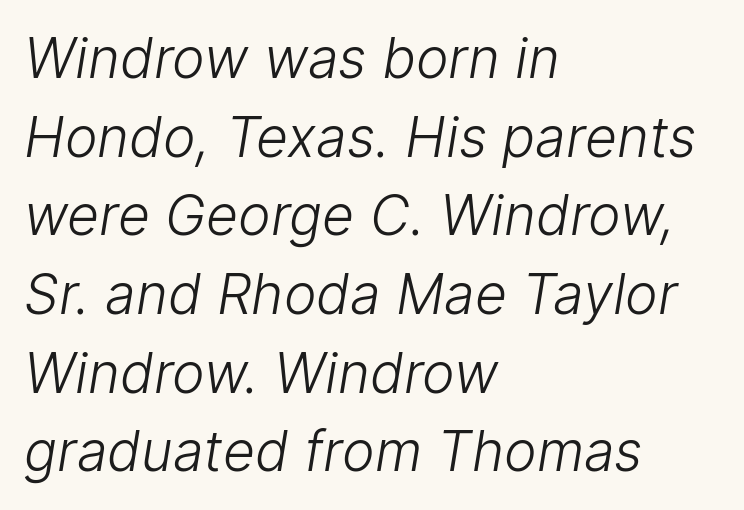
Varying glyph widths throughout — classic text-font behaviour. Look at the bottom of the vertical strokes: they stop flat, with no serifs. Clear beneath every line of the passage. Horizontally, the lines are justified to the leading edge only. Look at the tracking — it's just the regular setting, nothing added. Leading matches the norm, producing a regular column.
